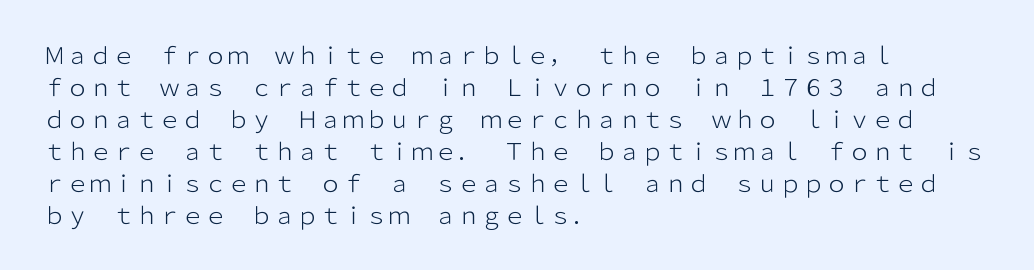
{"italic": "no", "bold": "no", "underline": "no", "align": "left", "line_spacing": "normal", "line_spacing_ratio": 1.39, "letter_spacing": "normal", "letter_spacing_em": 0.0, "glyph_px": 23}
